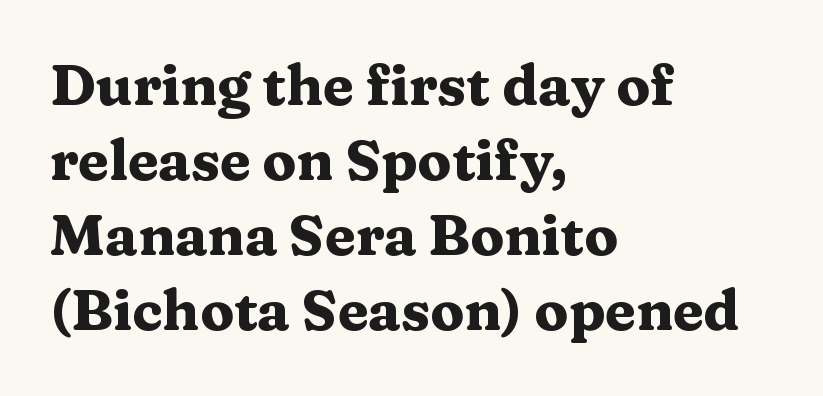
The image shows 56 px heavy, wide serif type, upright; set left-aligned, normal line spacing (1.34x), normal letter spacing, not underlined; medium stroke contrast and a medium x-height.
